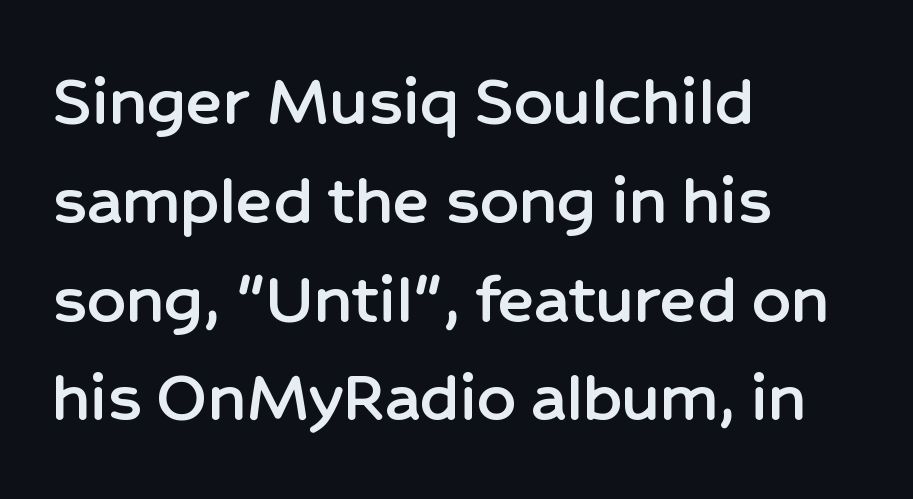
{"serif": "no", "italic": "no", "width": "normal", "stroke_contrast": "low", "x_height": "medium", "monospaced": "no", "underline": "no", "align": "left", "line_spacing": "normal", "line_spacing_ratio": 1.3, "letter_spacing": "normal", "letter_spacing_em": 0.0, "glyph_px": 76}
